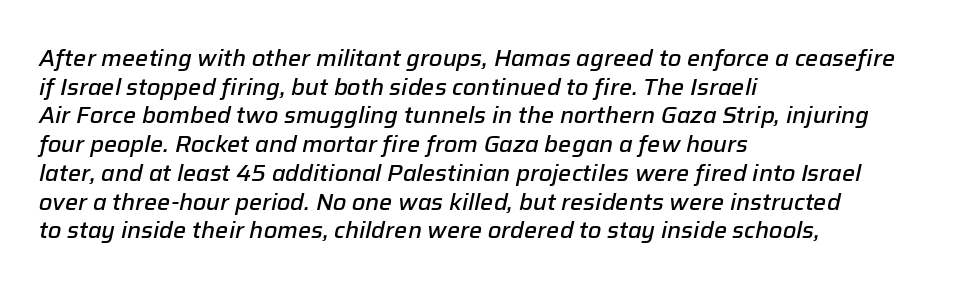
Q: Is the text bold? A: Semi-bold.
Q: Is the text italic (slanted)? A: Yes, it leans right by about 12 degrees.
Q: Is the text underlined? A: No.
Q: How is the paragraph aligned? A: Left-aligned.
Q: Is the spacing between letters normal or unusually wide? A: Normal.
Q: Is the spacing between lines tight, normal or loose? A: Normal.
